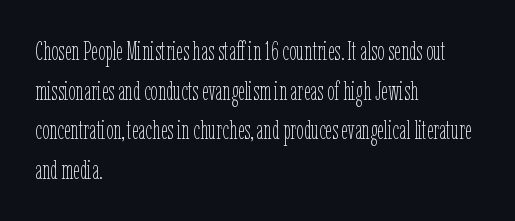
The block of text has a typical density, with ordinary space between rows. The line texture is even and compact thanks to regular tracking. Nothing heavy about these letters — not bold at all. Which margin do the lines hug? The left one — the right edge is uneven.
